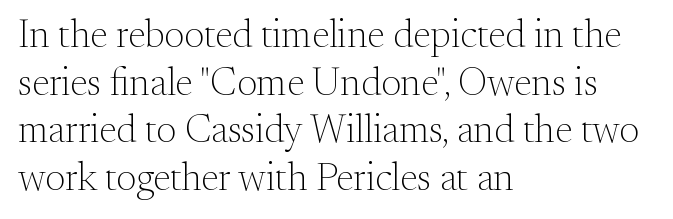
Q: Is the text bold? A: No.
Q: Is the text italic (slanted)? A: No, it is upright.
Q: Is the typeface a serif or a sans-serif typeface? A: Serif.
Q: Is the text underlined? A: No.
Q: How is the paragraph aligned? A: Left-aligned.
Q: Is the spacing between letters normal or unusually wide? A: Normal.
Q: Width (condensed, normal, or wide)? A: Normal.
Q: Stroke contrast? A: Medium.
Q: x-height? A: Small.
Q: Monospaced? A: No.
